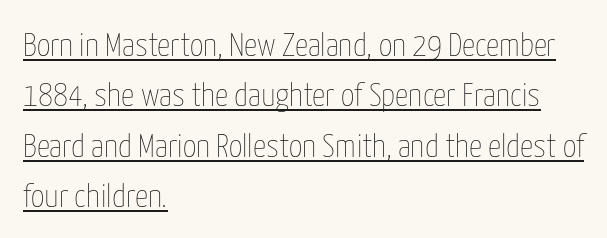
Character widths vary here, with narrow letters taking less room than wide ones. No italicization has been applied; the sample stays upright. Vertically, the passage feels balanced, rows spaced as you'd expect. Vertical stems look standard width or narrower in stroke. Compared with typical body copy, the letter spacing here is the same.
